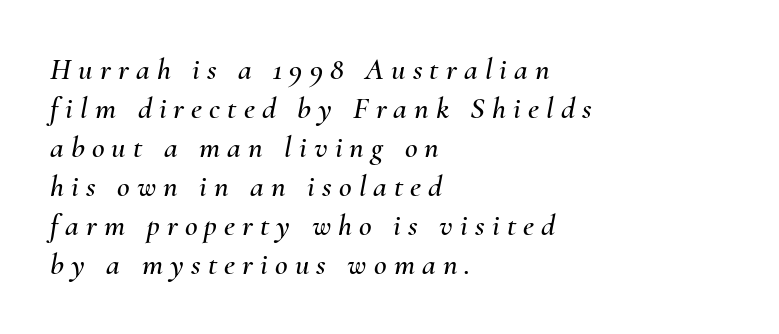
The image shows 31 px text type, italic (leaning right); set left-aligned, normal line spacing (1.26x), unusually wide letter spacing (+0.23 em), not underlined; medium stroke contrast and a small x-height.
